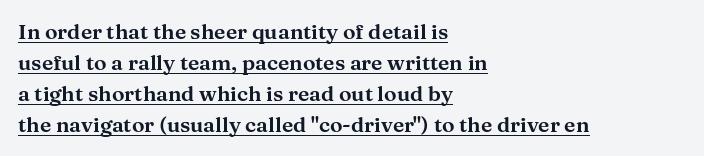
Q: Is the text italic (slanted)? A: No, it is upright.
Q: Is the text underlined? A: Yes.
Q: How is the paragraph aligned? A: Left-aligned.
Q: Is the spacing between letters normal or unusually wide? A: Normal.
Q: Is the spacing between lines tight, normal or loose? A: Normal.
